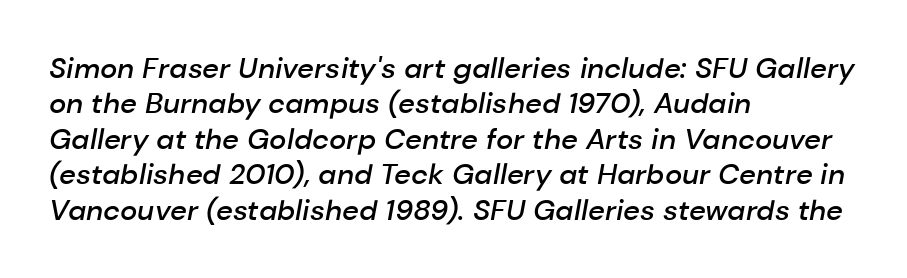
Q: Is the text bold? A: Semi-bold.
Q: Is the text italic (slanted)? A: Yes, it leans right by about 10 degrees.
Q: Is the text underlined? A: No.
Q: How is the paragraph aligned? A: Left-aligned.
Q: Is the spacing between letters normal or unusually wide? A: Normal.
Q: Width (condensed, normal, or wide)? A: Normal.
Q: Stroke contrast? A: Low.
Q: x-height? A: Medium.
Q: Monospaced? A: No.
